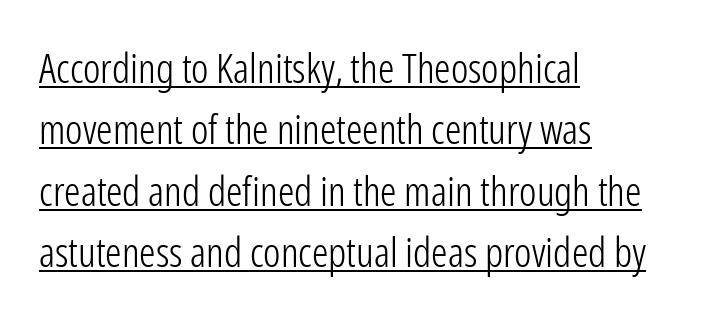
{"serif": "no", "italic": "no", "bold": "no", "weight": "light", "width": "condensed", "stroke_contrast": "low", "x_height": "medium", "monospaced": "no", "underline": "yes", "align": "left", "line_spacing": "normal", "line_spacing_ratio": 1.5, "letter_spacing": "normal", "letter_spacing_em": 0.0, "glyph_px": 41}
